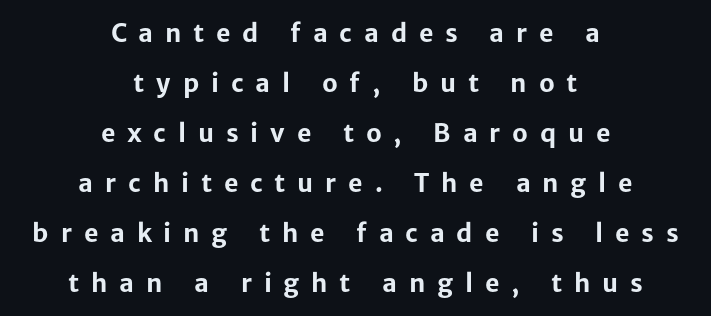
Q: Is the text bold? A: Yes.
Q: Is the text italic (slanted)? A: No, it is upright.
Q: Is the text underlined? A: No.
Q: How is the paragraph aligned? A: Centered.
Q: Is the spacing between letters normal or unusually wide? A: Unusually wide.
Q: Is the spacing between lines tight, normal or loose? A: Loose.
